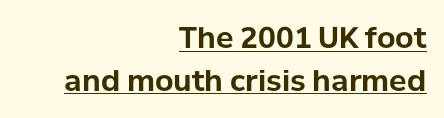
Q: Is the text bold? A: Yes.
Q: Is the text italic (slanted)? A: No, it is upright.
Q: Is the typeface a serif or a sans-serif typeface? A: Sans-serif.
Q: Is the text underlined? A: Yes.
Q: How is the paragraph aligned? A: Right-aligned.
Q: Is the spacing between letters normal or unusually wide? A: Normal.
Q: Is the spacing between lines tight, normal or loose? A: Normal.
Q: Width (condensed, normal, or wide)? A: Normal.
Q: Stroke contrast? A: Low.
Q: x-height? A: Medium.
Q: Monospaced? A: No.
